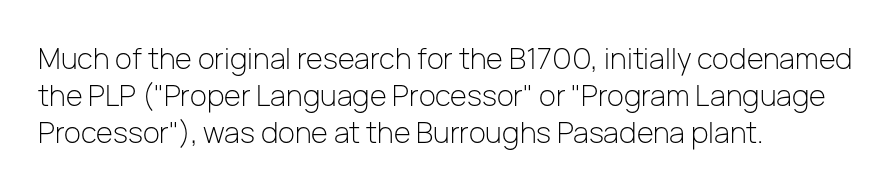
The image shows 29 px light sans-serif type, upright; set left-aligned, normal line spacing (1.28x), normal letter spacing, not underlined; low stroke contrast and a medium x-height.
